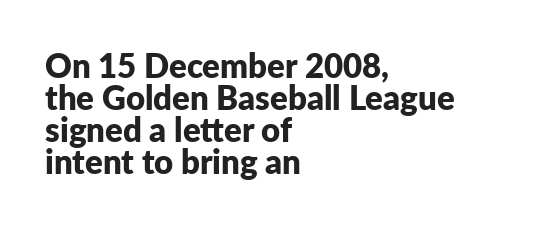
{"serif": "no", "italic": "no", "bold": "yes", "weight": "bold", "width": "normal", "stroke_contrast": "low", "x_height": "medium", "monospaced": "no", "underline": "no", "align": "left", "line_spacing": "tight", "line_spacing_ratio": 0.97, "letter_spacing": "normal", "letter_spacing_em": 0.0, "glyph_px": 33}
